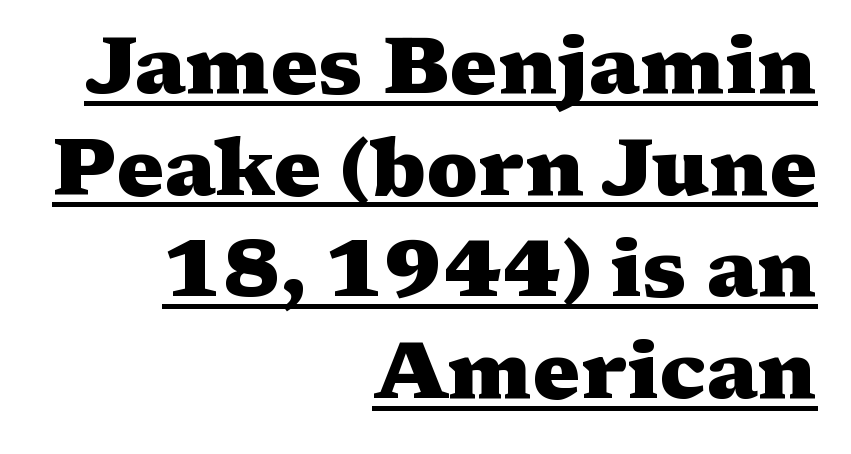
Q: Is the text bold? A: Yes.
Q: Is the text italic (slanted)? A: No, it is upright.
Q: Is the typeface a serif or a sans-serif typeface? A: Serif.
Q: Is the text underlined? A: Yes.
Q: How is the paragraph aligned? A: Right-aligned.
Q: Is the spacing between letters normal or unusually wide? A: Normal.
Q: Is the spacing between lines tight, normal or loose? A: Normal.
Q: Width (condensed, normal, or wide)? A: Wide.
Q: Stroke contrast? A: Medium.
Q: x-height? A: Medium.
Q: Monospaced? A: No.
